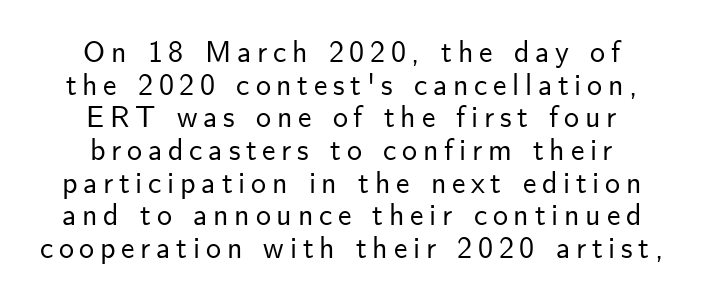
Q: Is the text italic (slanted)? A: No, it is upright.
Q: Is the typeface a serif or a sans-serif typeface? A: Sans-serif.
Q: Is the text underlined? A: No.
Q: How is the paragraph aligned? A: Centered.
Q: Is the spacing between lines tight, normal or loose? A: Tight.
Q: Width (condensed, normal, or wide)? A: Normal.
Q: Stroke contrast? A: Low.
Q: x-height? A: Small.
Q: Monospaced? A: No.
